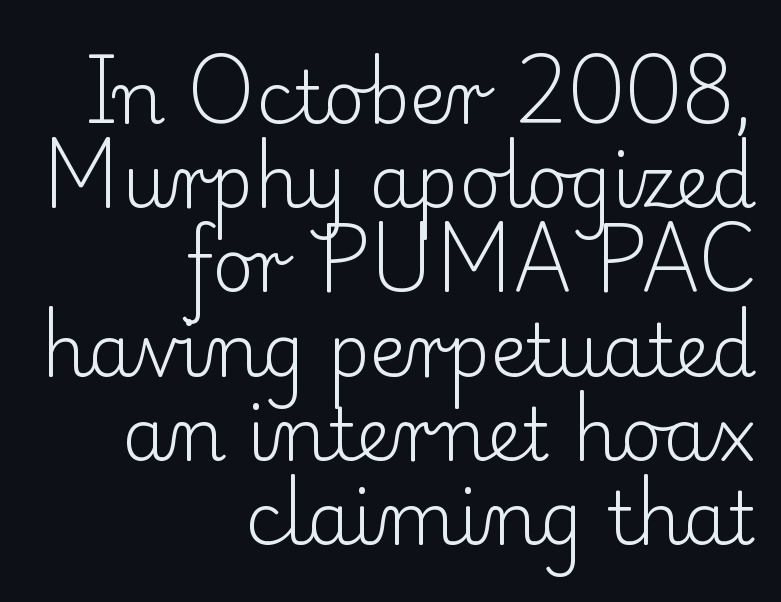
Every row of glyphs terminates at an identical x-position on the right. The horizontal fit of the characters is conventional and even. Ascenders rise straight up at ninety degrees. Is the stroke heavy? The answer is a plain regular-or-lighter.
